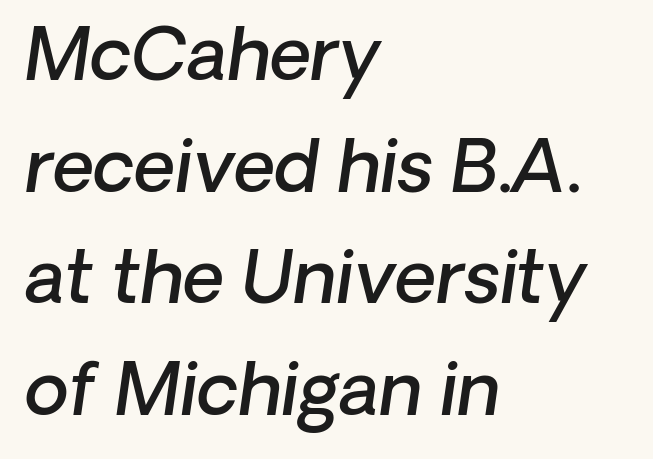
Q: Is the text bold? A: Semi-bold.
Q: Is the typeface a serif or a sans-serif typeface? A: Sans-serif.
Q: Is the text underlined? A: No.
Q: How is the paragraph aligned? A: Left-aligned.
Q: Is the spacing between letters normal or unusually wide? A: Normal.
Q: Is the spacing between lines tight, normal or loose? A: Normal.
Q: Width (condensed, normal, or wide)? A: Normal.
Q: Stroke contrast? A: Low.
Q: x-height? A: Medium.
Q: Monospaced? A: No.
